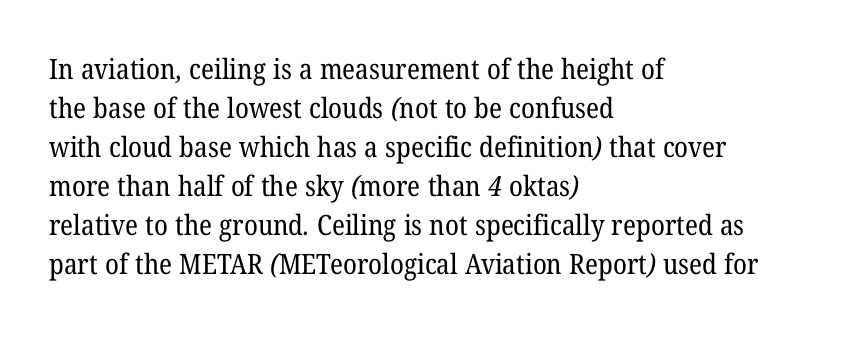
Q: Is the text bold? A: No.
Q: Is the typeface a serif or a sans-serif typeface? A: Serif.
Q: Is the text underlined? A: No.
Q: How is the paragraph aligned? A: Left-aligned.
Q: Is the spacing between letters normal or unusually wide? A: Normal.
Q: Is the spacing between lines tight, normal or loose? A: Normal.
Q: Width (condensed, normal, or wide)? A: Normal.
Q: Stroke contrast? A: Low.
Q: x-height? A: Medium.
Q: Monospaced? A: No.
